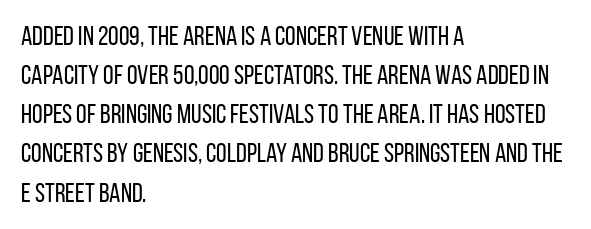
{"italic": "no", "bold": "no", "underline": "no", "align": "left", "line_spacing": "normal", "line_spacing_ratio": 1.45, "letter_spacing": "normal", "letter_spacing_em": 0.0, "glyph_px": 27}
